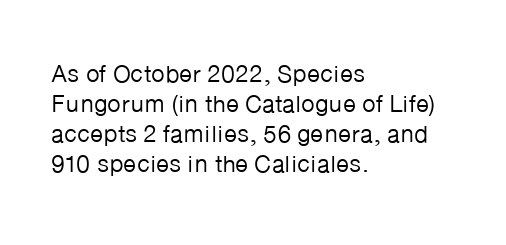
Honestly, there is no underline to notice here at all. The font's upright variant was chosen for this text. Horizontally, the lines are justified to the leading edge only. Bold? No — there's no thickening of the strokes.
